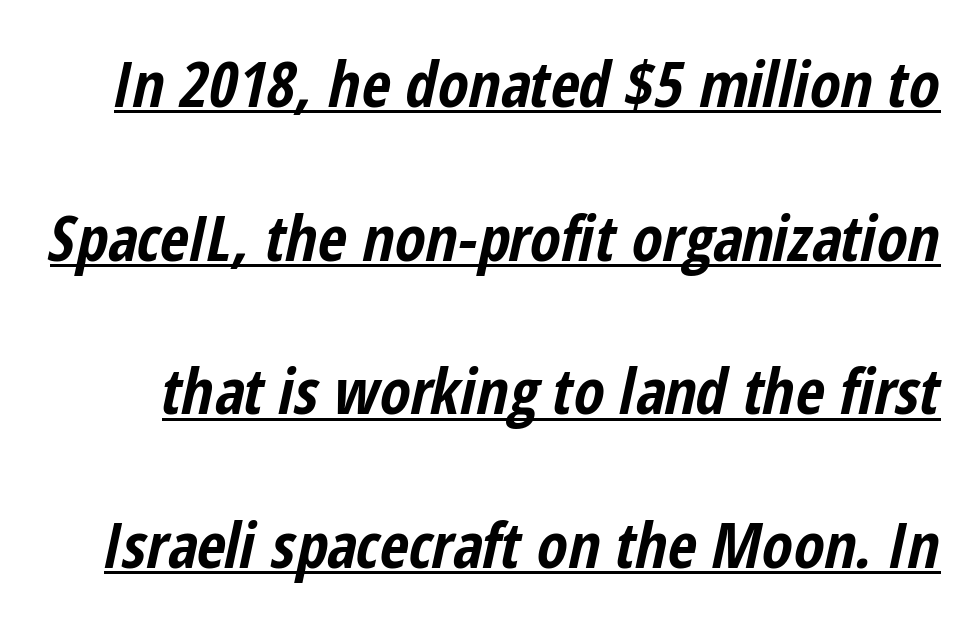
Q: Is the text bold? A: Yes.
Q: Is the text italic (slanted)? A: Yes, it leans right by about 12 degrees.
Q: Is the text underlined? A: Yes.
Q: Is the spacing between letters normal or unusually wide? A: Normal.
Q: Is the spacing between lines tight, normal or loose? A: Loose.
Q: Width (condensed, normal, or wide)? A: Condensed.
Q: Stroke contrast? A: Low.
Q: x-height? A: Medium.
Q: Monospaced? A: No.
